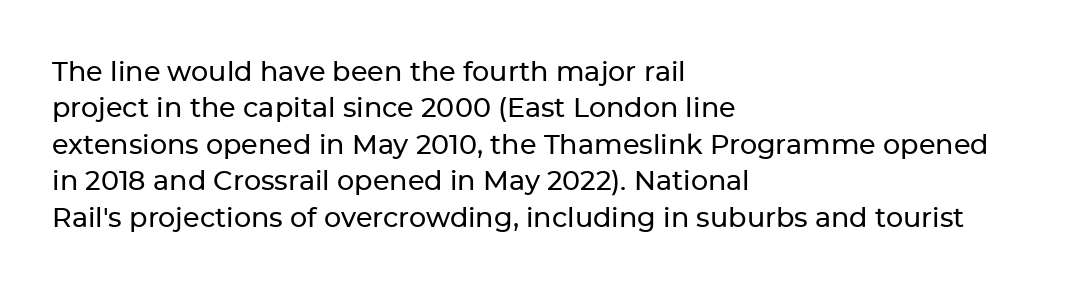
{"italic": "no", "underline": "no", "align": "left", "line_spacing": "normal", "line_spacing_ratio": 1.35, "letter_spacing": "normal", "letter_spacing_em": 0.0, "glyph_px": 27}
